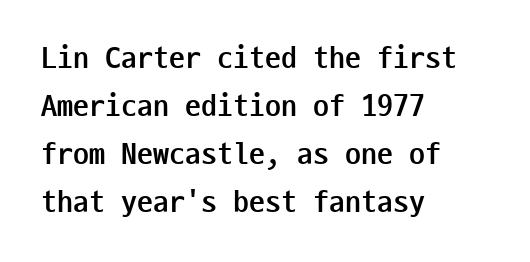
{"serif": "no", "italic": "no", "bold": "yes", "weight": "semibold", "width": "condensed", "stroke_contrast": "low", "x_height": "medium", "monospaced": "yes", "underline": "no", "align": "left", "line_spacing": "normal", "line_spacing_ratio": 1.5, "letter_spacing": "normal", "letter_spacing_em": 0.0, "glyph_px": 32}
